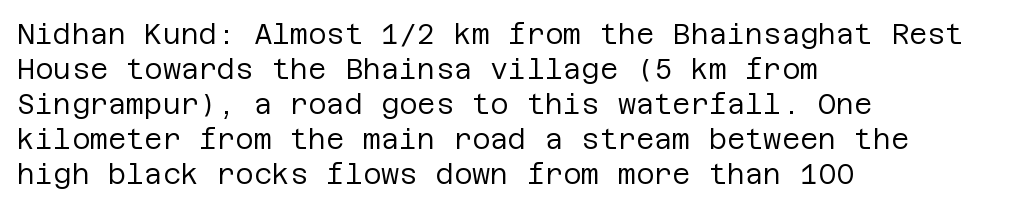
{"serif": "no", "italic": "no", "bold": "no", "weight": "regular", "width": "normal", "stroke_contrast": "low", "x_height": "large", "underline": "no", "align": "left", "line_spacing": "normal", "line_spacing_ratio": 1.25, "letter_spacing": "normal", "letter_spacing_em": 0.0, "glyph_px": 28}
